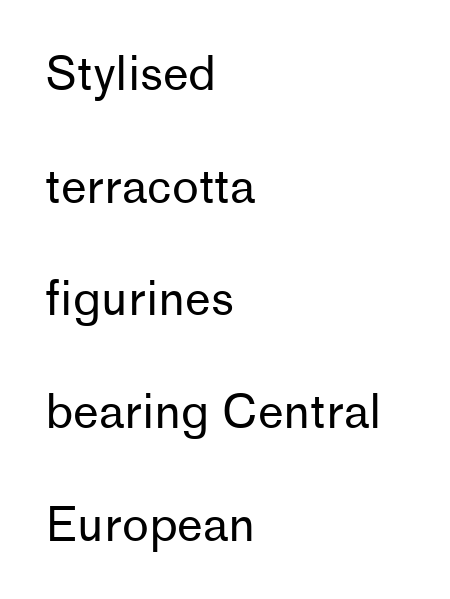
{"serif": "no", "italic": "no", "bold": "no", "weight": "regular", "width": "normal", "stroke_contrast": "low", "x_height": "medium", "monospaced": "no", "underline": "no", "align": "left", "line_spacing": "loose", "line_spacing_ratio": 2.45, "letter_spacing": "normal", "letter_spacing_em": 0.0, "glyph_px": 46}
